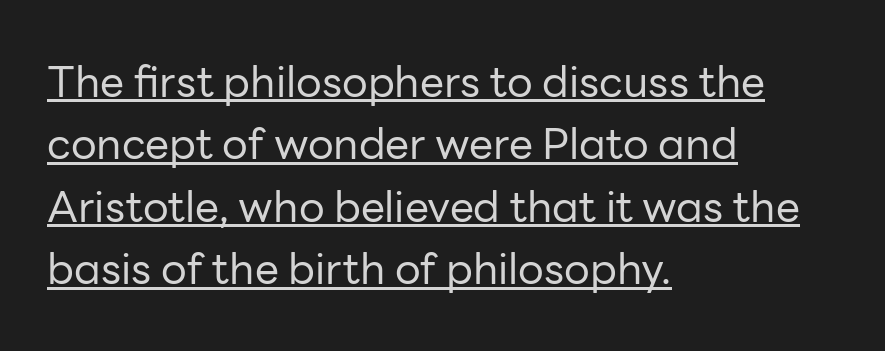
The image shows 43 px regular-weight sans-serif type, upright; set left-aligned, normal line spacing (1.45x), normal letter spacing, underlined; low stroke contrast and a medium x-height.
